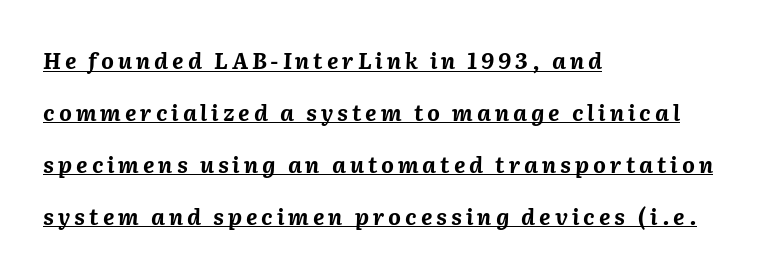
If you measured baseline to baseline, you'd find a long distance. A dark, heavy texture on the line: the type is bold. Every character sits at an angle, as italics do. Has an underline been added? It has.
